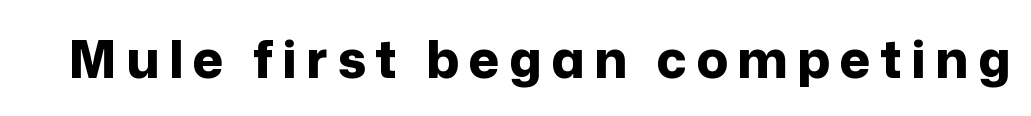
{"serif": "no", "italic": "no", "bold": "yes", "weight": "bold", "width": "normal", "stroke_contrast": "low", "x_height": "medium", "monospaced": "no", "underline": "no", "glyph_px": 52}
